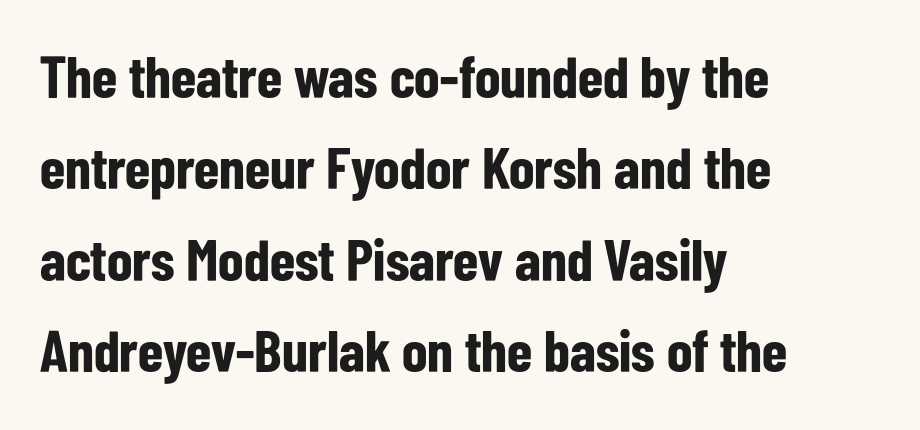
{"serif": "no", "italic": "no", "bold": "yes", "weight": "bold", "width": "condensed", "stroke_contrast": "low", "x_height": "medium", "monospaced": "no", "underline": "no", "align": "left", "line_spacing": "normal", "line_spacing_ratio": 1.55, "letter_spacing": "normal", "letter_spacing_em": 0.0, "glyph_px": 59}
